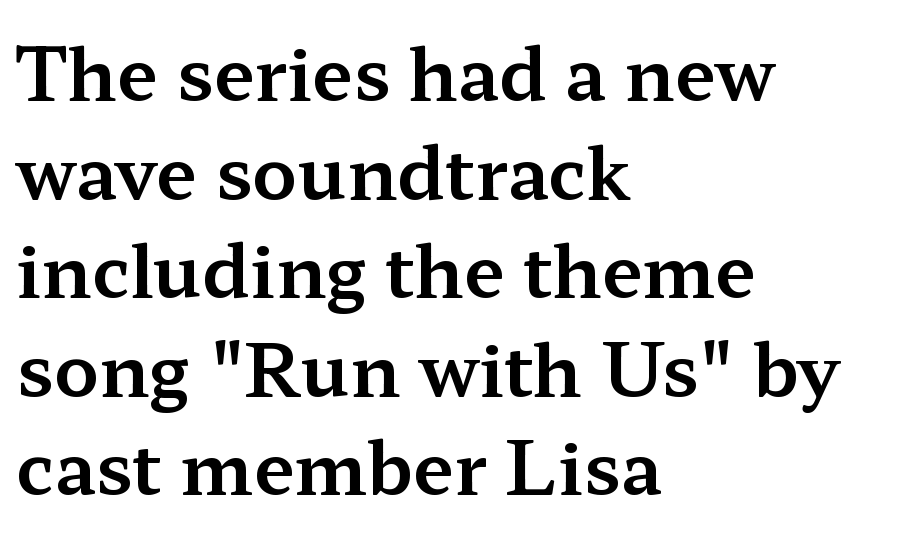
Q: Is the text italic (slanted)? A: No, it is upright.
Q: Is the typeface a serif or a sans-serif typeface? A: Serif.
Q: Is the text underlined? A: No.
Q: How is the paragraph aligned? A: Left-aligned.
Q: Is the spacing between letters normal or unusually wide? A: Normal.
Q: Is the spacing between lines tight, normal or loose? A: Normal.
Q: Width (condensed, normal, or wide)? A: Wide.
Q: Stroke contrast? A: Medium.
Q: x-height? A: Medium.
Q: Monospaced? A: No.
